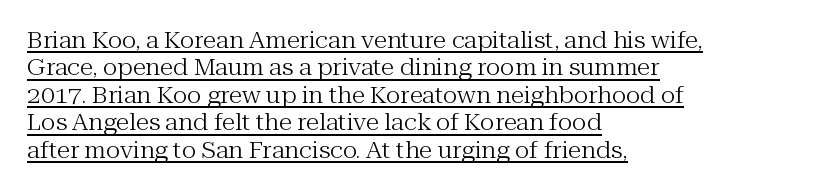
{"italic": "no", "bold": "no", "underline": "yes", "align": "left", "line_spacing": "normal", "line_spacing_ratio": 1.25, "letter_spacing": "normal", "letter_spacing_em": 0.0, "glyph_px": 22}
